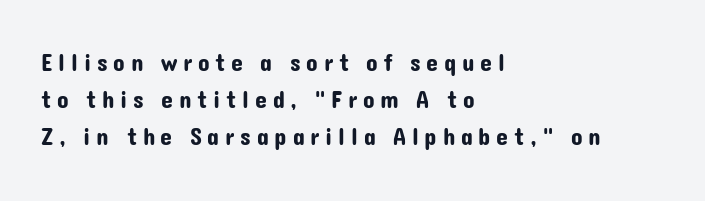
The image shows 24 px text type, upright; set left-aligned, normal line spacing (1.54x), unusually wide letter spacing (+0.24 em), not underlined.
